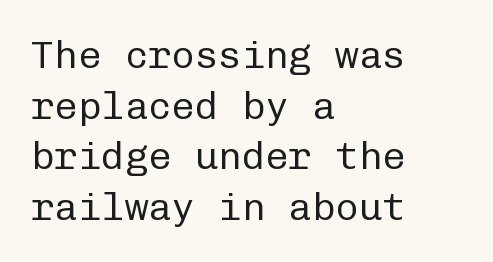
Q: Is the text bold? A: No.
Q: Is the text italic (slanted)? A: No, it is upright.
Q: Is the typeface a serif or a sans-serif typeface? A: Sans-serif.
Q: Is the text underlined? A: No.
Q: How is the paragraph aligned? A: Left-aligned.
Q: Is the spacing between letters normal or unusually wide? A: Normal.
Q: Is the spacing between lines tight, normal or loose? A: Normal.
Q: Width (condensed, normal, or wide)? A: Normal.
Q: Stroke contrast? A: Low.
Q: x-height? A: Medium.
Q: Monospaced? A: Yes.
